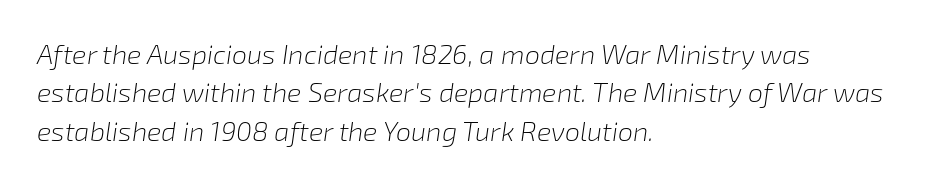
Compared with typical paragraphs, the rows here are spaced about the same. Letters rest on an invisible, unmarked baseline. A typesetter would mark this as italic. These lines are set flush left with a ragged right edge. Caption: face not bold, strokes unweighted.
